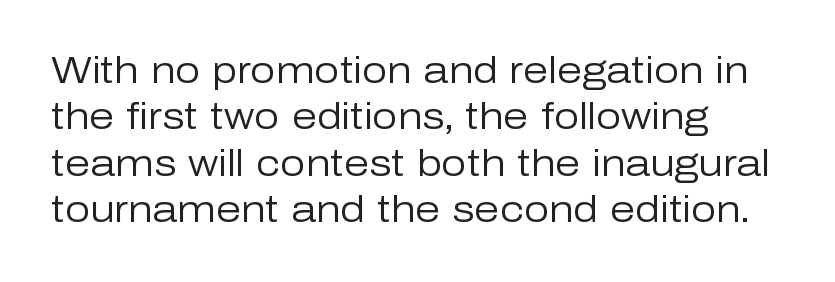
The image shows 36 px regular-weight sans-serif type, upright; set left-aligned, normal line spacing (1.29x), normal letter spacing, not underlined; low stroke contrast and a medium x-height.
